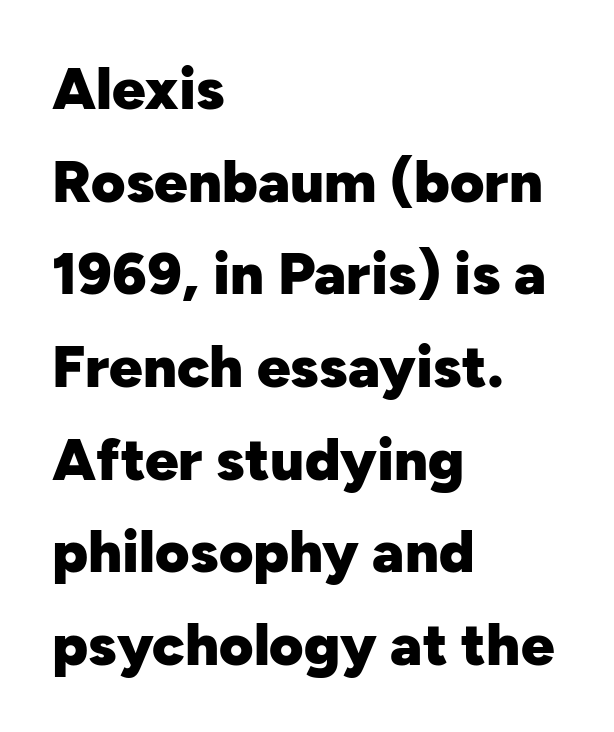
{"serif": "no", "italic": "no", "bold": "yes", "weight": "heavy", "width": "normal", "stroke_contrast": "low", "x_height": "medium", "monospaced": "no", "underline": "no", "align": "left", "line_spacing": "normal", "line_spacing_ratio": 1.57, "letter_spacing": "normal", "letter_spacing_em": 0.0, "glyph_px": 59}
